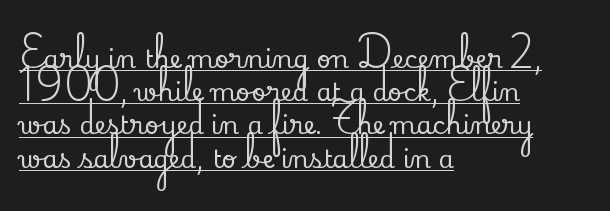
Like a heading marked for emphasis, these lines bear an underscore. Is there any slant? The stems are plumb. A normal amount of white space separates one row of letters from the next. The line texture is even and compact thanks to regular tracking. Visually the block forms a straight wall on the left and a jagged coastline on the right.
